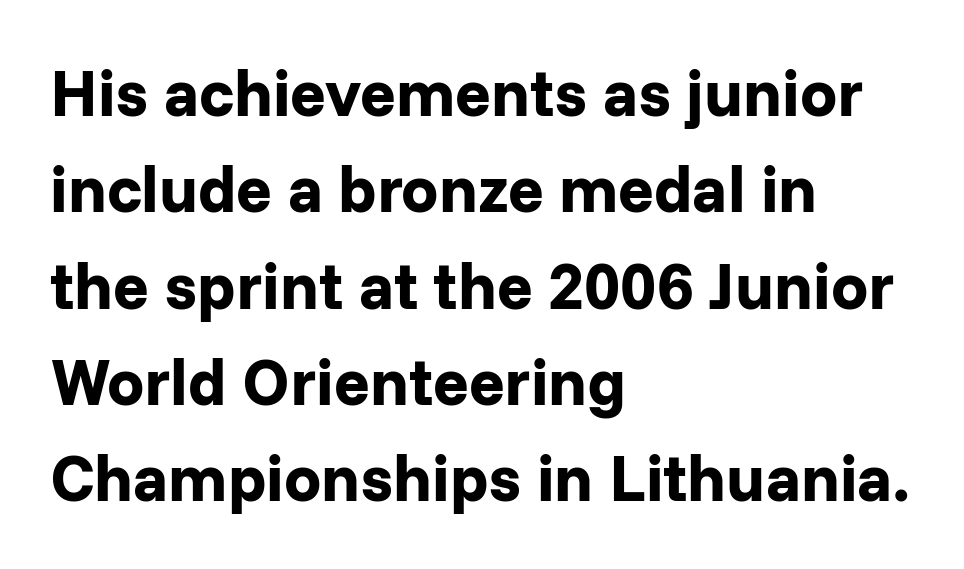
{"serif": "no", "italic": "no", "bold": "yes", "weight": "bold", "width": "normal", "stroke_contrast": "low", "x_height": "medium", "monospaced": "no", "underline": "no", "align": "left", "line_spacing": "normal", "line_spacing_ratio": 1.46, "letter_spacing": "normal", "letter_spacing_em": 0.0, "glyph_px": 66}
